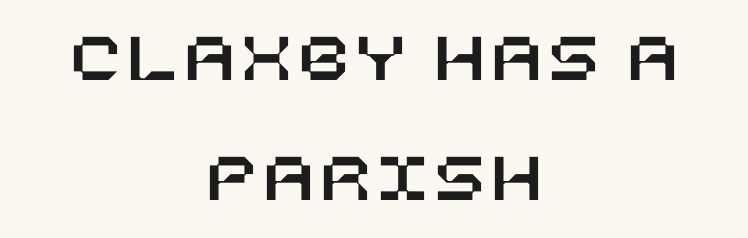
{"italic": "no", "width": "normal", "stroke_contrast": "low", "x_height": "large", "underline": "no", "align": "center", "line_spacing": "normal", "line_spacing_ratio": 1.67, "glyph_px": 72}
